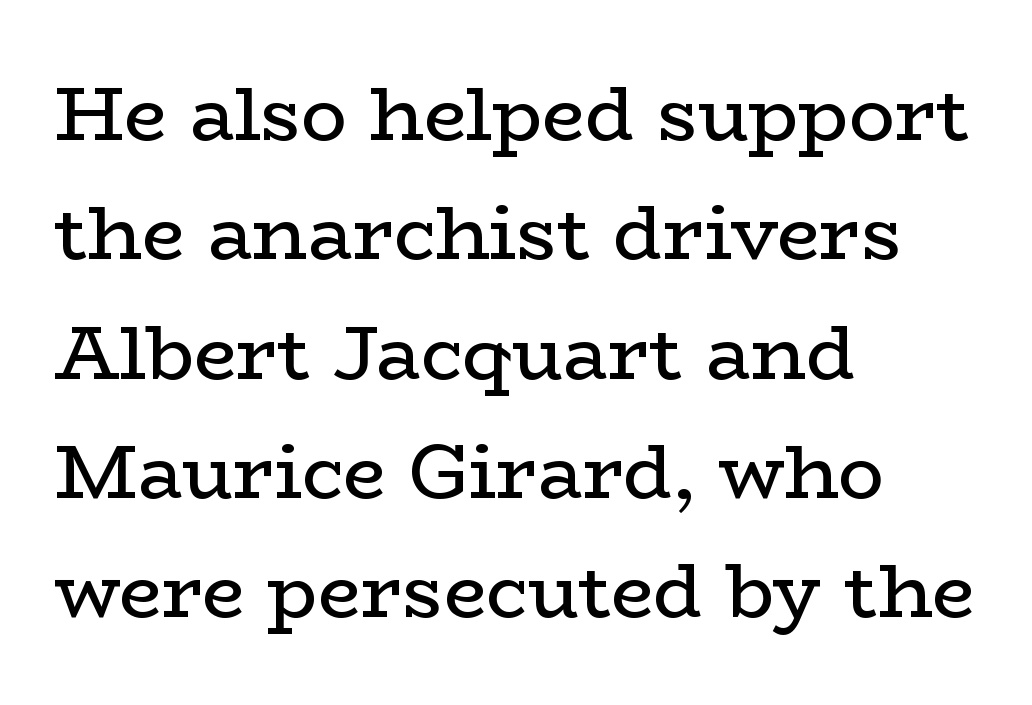
The image shows 76 px regular-weight, wide serif type, upright; set left-aligned, normal line spacing (1.57x), normal letter spacing, not underlined; low stroke contrast and a medium x-height.
